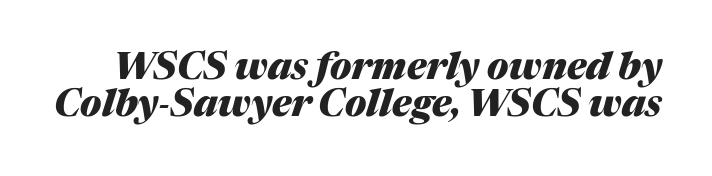
A full-strength bold gives these letters their thick strokes. The face used here is proportionally spaced, like ordinary book or web type. When letters slant like this, we call the style italic. Nothing unusual about the tracking: characters are spaced as the font intends. Bare-footed words on every line. Whoever set this chose condensed vertical rhythm over breathing room.
